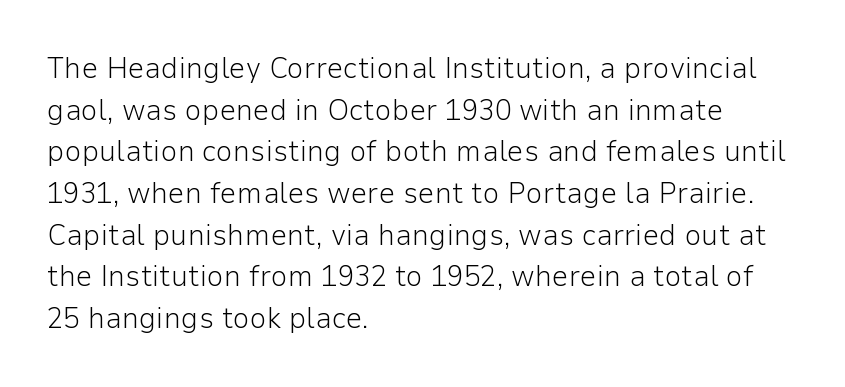
Any mark beneath the type? The region is blank. Characters remain perfectly vertical along every line. These lines are set flush left with a ragged right edge. Each letter keeps its own natural width here, so spacing adapts to shape. To sum up the face: it is a sans, with no serifs. A light-to-regular cut is what we see here.
